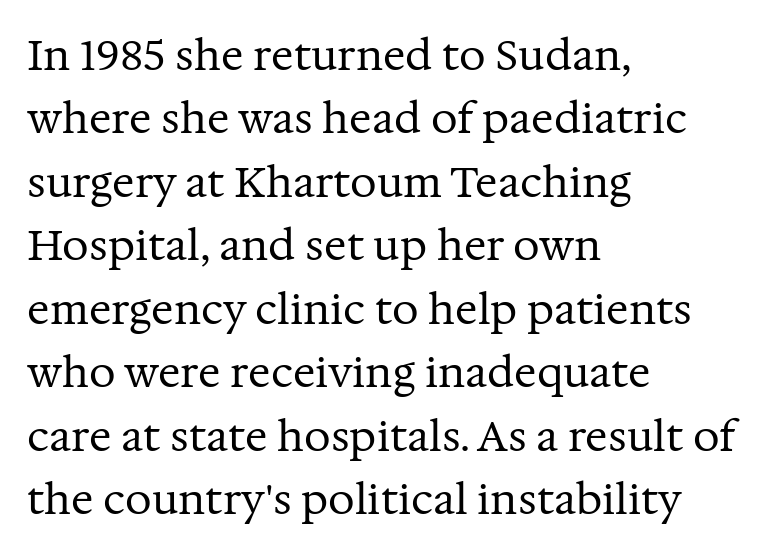
Q: Is the text bold? A: No.
Q: Is the text italic (slanted)? A: No, it is upright.
Q: Is the typeface a serif or a sans-serif typeface? A: Serif.
Q: Is the text underlined? A: No.
Q: How is the paragraph aligned? A: Left-aligned.
Q: Is the spacing between letters normal or unusually wide? A: Normal.
Q: Is the spacing between lines tight, normal or loose? A: Normal.
Q: Width (condensed, normal, or wide)? A: Normal.
Q: Stroke contrast? A: Medium.
Q: x-height? A: Medium.
Q: Monospaced? A: No.
